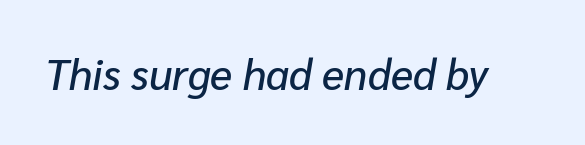
Q: Is the text italic (slanted)? A: Yes, it leans right by about 10 degrees.
Q: Is the text underlined? A: No.
Q: Is the spacing between letters normal or unusually wide? A: Normal.
Q: Width (condensed, normal, or wide)? A: Normal.
Q: Stroke contrast? A: Low.
Q: x-height? A: Medium.
Q: Monospaced? A: No.
